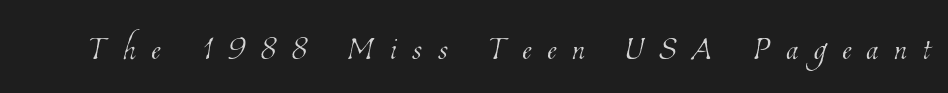
Q: Is the text bold? A: No.
Q: Is the text underlined? A: No.
Q: Is the spacing between letters normal or unusually wide? A: Unusually wide.
Q: Width (condensed, normal, or wide)? A: Condensed.
Q: Stroke contrast? A: Low.
Q: x-height? A: Medium.
Q: Monospaced? A: No.
